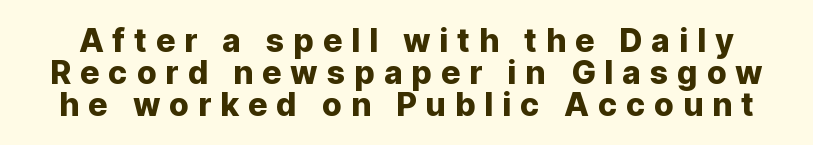
The image shows 32 px sans-serif type, upright; set tight line spacing (1.0x), unusually wide letter spacing (+0.28 em), not underlined; low stroke contrast and a medium x-height.
